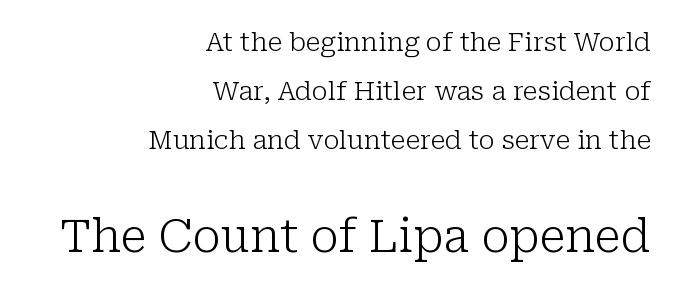
{"serif": "yes", "italic": "no", "bold": "no", "weight": "light", "width": "normal", "stroke_contrast": "low", "x_height": "medium", "monospaced": "no", "underline": "no", "align": "right", "line_spacing_ratio": 1.88, "letter_spacing": "normal", "letter_spacing_em": 0.0, "larger_block": "second", "size_ratio": 1.77, "glyph_px": 46}
